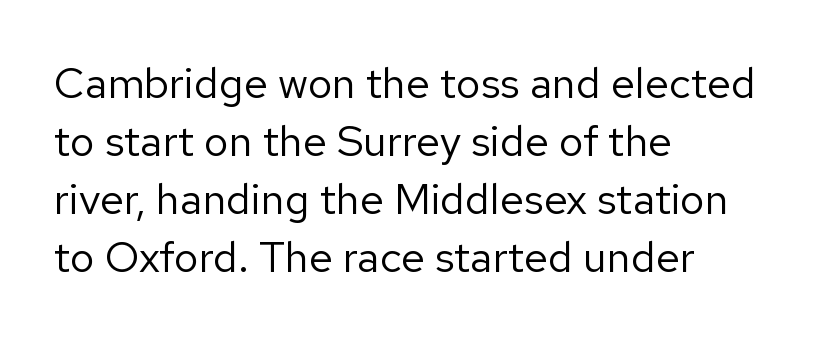
Spacing verdict: proportional, widths tailored to each character. I'd call this a sans setting — the letters go barefoot. Successive baselines arrive at the customary interval. Nobody drew a line under any word here. It's the straight-up-and-down kind of type.
